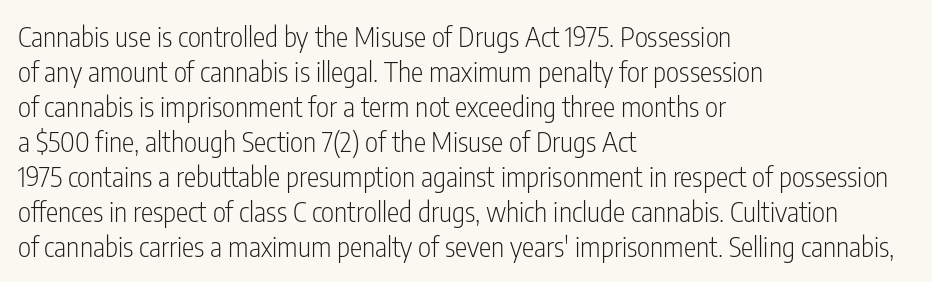
The image shows 28 px light, condensed sans-serif type, upright; set left-aligned, normal line spacing (1.25x), normal letter spacing, not underlined; low stroke contrast and a medium x-height.
